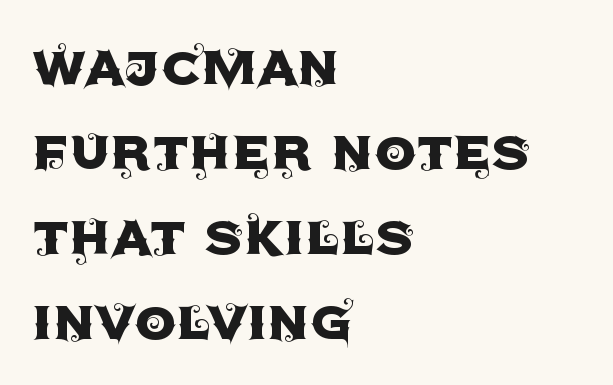
{"serif": "no", "italic": "no", "width": "normal", "x_height": "large", "monospaced": "no", "underline": "no", "align": "left", "line_spacing": "normal", "line_spacing_ratio": 1.29, "letter_spacing": "normal", "letter_spacing_em": 0.0, "glyph_px": 66}
